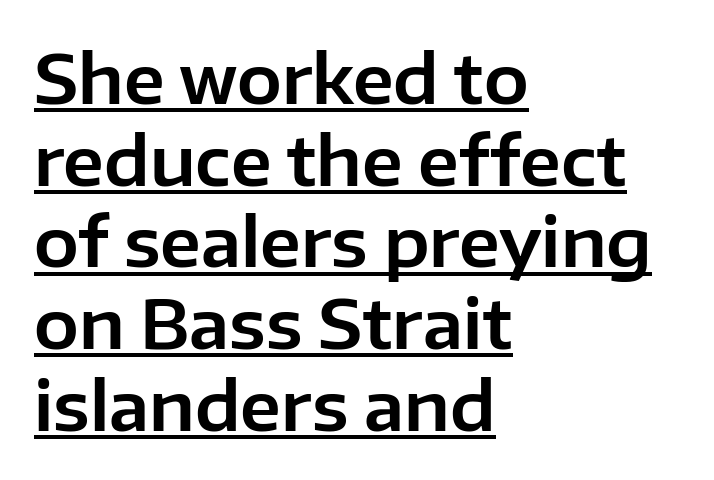
Each letter keeps its own natural width here, so spacing adapts to shape. The typesetter has applied underlining to the passage shown. Tracking value appears to be zero — textbook default spacing. Look at the bottom of the vertical strokes: they stop flat, with no serifs.
